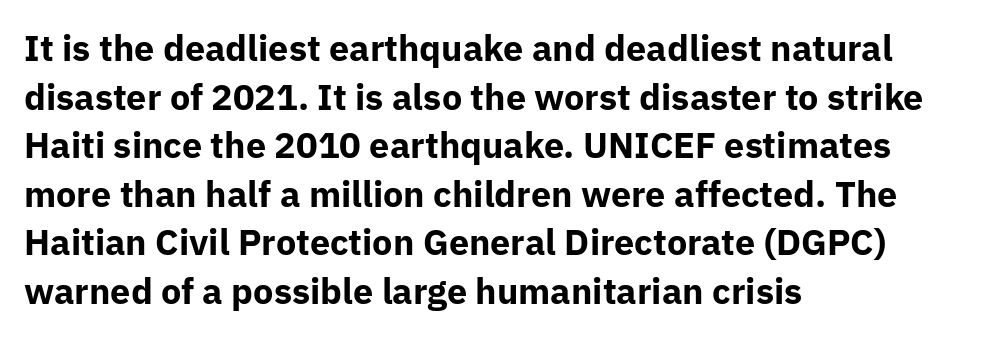
The rendering uses a bold face; every stroke is thick and dark. The passage shown is typed in a proportional face where columns would drift. The axis of the letterforms is exactly vertical. If you measured baseline to baseline, you'd find a middling distance. Reading down the block, your eye returns to a fixed left position each line.
